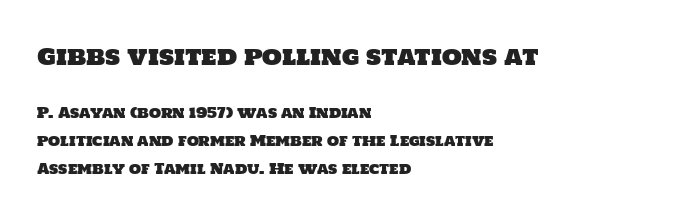
{"underline": "no", "align": "left", "line_spacing": "loose", "line_spacing_ratio": 1.99, "letter_spacing": "normal", "letter_spacing_em": 0.0, "larger_block": "first", "size_ratio": 1.64, "glyph_px": 23}
